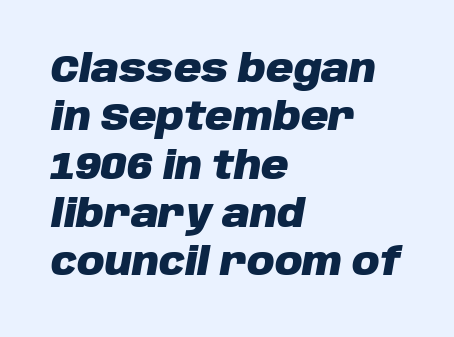
The image shows 38 px heavy type, italic (leaning right); set left-aligned, normal line spacing (1.27x), normal letter spacing, not underlined; low stroke contrast and a large x-height.
